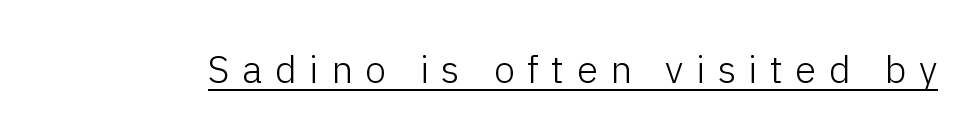
{"serif": "no", "italic": "no", "bold": "no", "weight": "light", "width": "normal", "stroke_contrast": "low", "x_height": "medium", "monospaced": "no", "underline": "yes", "letter_spacing": "wide", "letter_spacing_em": 0.33, "glyph_px": 38}
